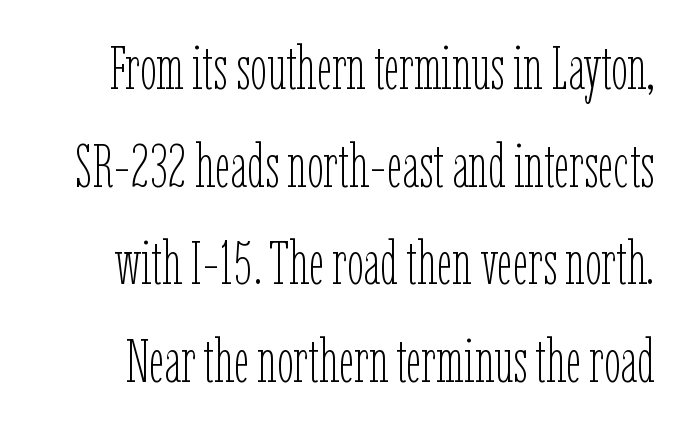
The image shows 61 px thin, condensed type, upright; set normal line spacing (1.6x), normal letter spacing, not underlined; low stroke contrast and a medium x-height.
